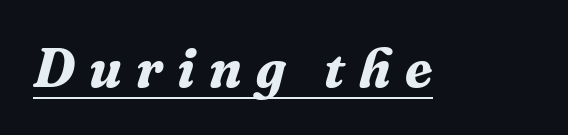
Q: Is the text bold? A: Yes.
Q: Is the text italic (slanted)? A: Yes, it leans right by about 16 degrees.
Q: Is the typeface a serif or a sans-serif typeface? A: Serif.
Q: Is the text underlined? A: Yes.
Q: Is the spacing between letters normal or unusually wide? A: Unusually wide.
Q: Width (condensed, normal, or wide)? A: Normal.
Q: Stroke contrast? A: Medium.
Q: x-height? A: Medium.
Q: Monospaced? A: No.
